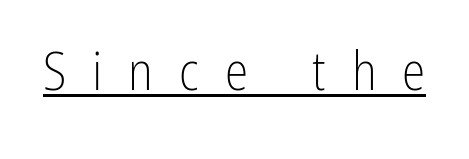
Look at the tracking — it's clearly loosened, letters drifting apart. Weight: regular or lighter. In terms of posture, this sample is upright. The designer went with a sans here, leaving each stem footless.
